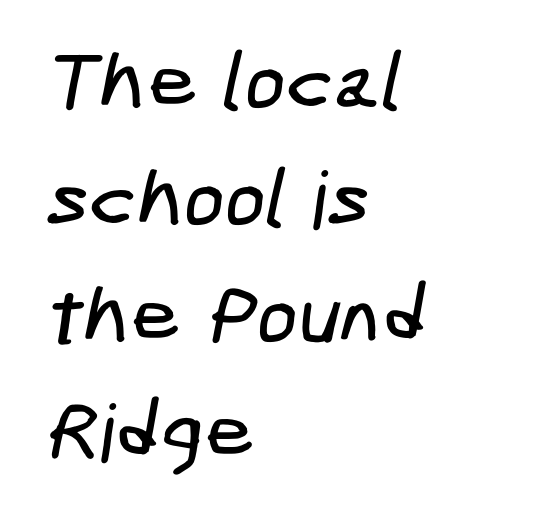
Q: Is the typeface a serif or a sans-serif typeface? A: Sans-serif.
Q: Is the text underlined? A: No.
Q: How is the paragraph aligned? A: Left-aligned.
Q: Is the spacing between letters normal or unusually wide? A: Normal.
Q: Is the spacing between lines tight, normal or loose? A: Normal.
Q: Width (condensed, normal, or wide)? A: Condensed.
Q: Stroke contrast? A: Low.
Q: x-height? A: Medium.
